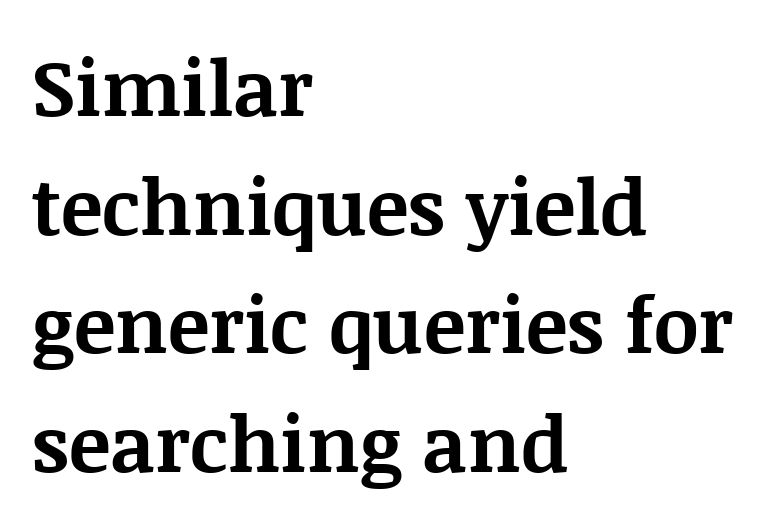
Every character sits straight up, as roman type does. Note the varied advance widths — an 'i' is clearly narrower than an 'm'. How are the letters spaced? Ordinarily, with no added tracking. What's the leading like? Ordinary, nothing unusual. The paragraph has a hard left edge and a soft right edge.
